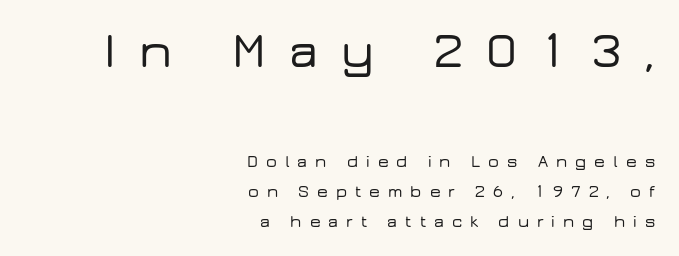
Does the bottom block carry the larger type? No, the top block does. The tracking jumps out immediately: characters are airy and widely separated. The lettering holds an erect, upright posture throughout. Is this a fixed-width face? No — the glyphs have proportional, varying widths.
